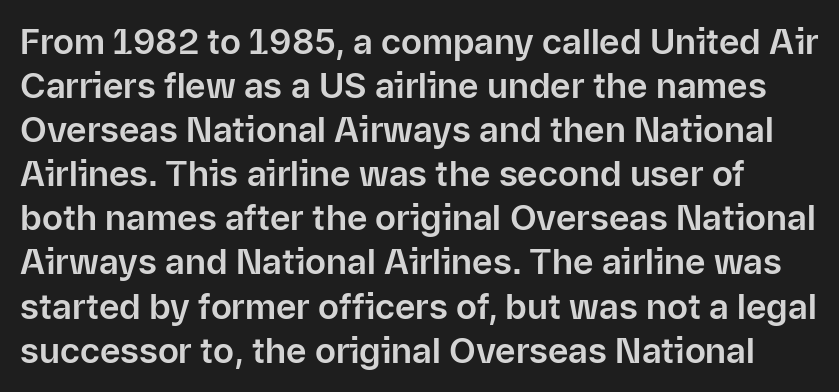
{"serif": "no", "italic": "no", "width": "normal", "stroke_contrast": "low", "x_height": "medium", "monospaced": "no", "underline": "no", "line_spacing": "normal", "line_spacing_ratio": 1.26, "letter_spacing": "normal", "letter_spacing_em": 0.0, "glyph_px": 35}
